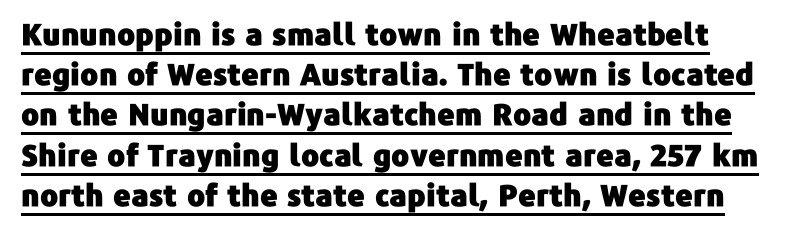
The image shows 30 px sans-serif type, upright; set normal line spacing (1.34x), normal letter spacing, underlined; low stroke contrast and a medium x-height.
